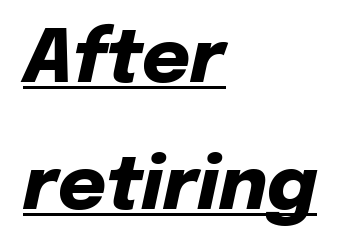
The image shows 74 px heavy type, italic (leaning right); set left-aligned, line spacing 1.71x, normal letter spacing, underlined; low stroke contrast and a medium x-height.
